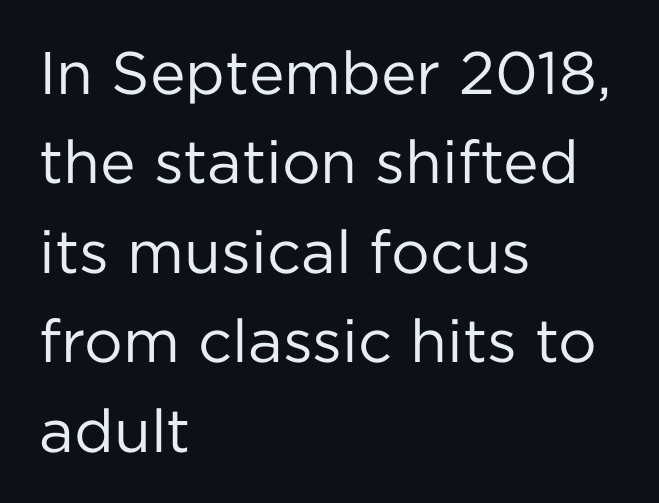
The image shows 60 px regular-weight sans-serif type, upright; set left-aligned, normal line spacing (1.49x), normal letter spacing, not underlined; low stroke contrast and a medium x-height.
